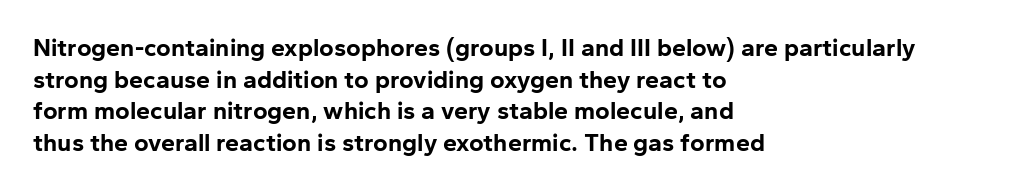
{"italic": "no", "bold": "yes", "underline": "no", "align": "left", "line_spacing": "normal", "line_spacing_ratio": 1.27, "letter_spacing": "normal", "letter_spacing_em": 0.0, "glyph_px": 25}
